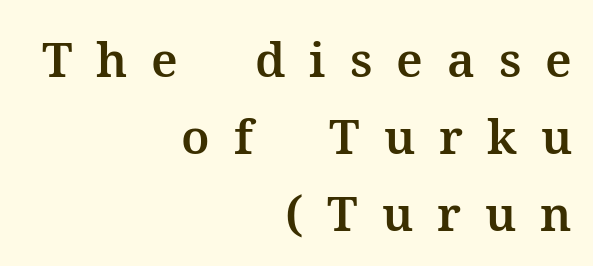
In terms of letterform style, serifs are clearly present. Posture: vertical. Right-aligned paragraph, ragged on the left. Look at the tracking — it's clearly loosened, letters drifting apart.
